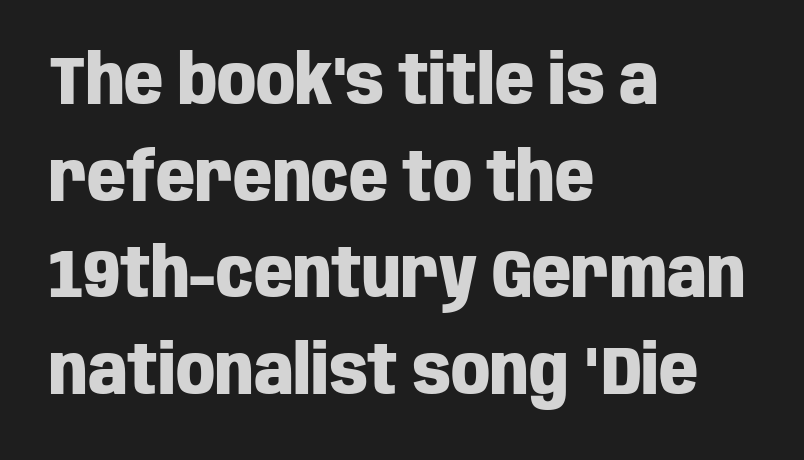
Strong, thick strokes mark this as bold type. The tracking reads as untouched default to a designer's eye. A roman cut, with each character standing at attention. Character widths vary here, with narrow letters taking less room than wide ones. Which margin do the lines hug? The left one — the right edge is uneven.
